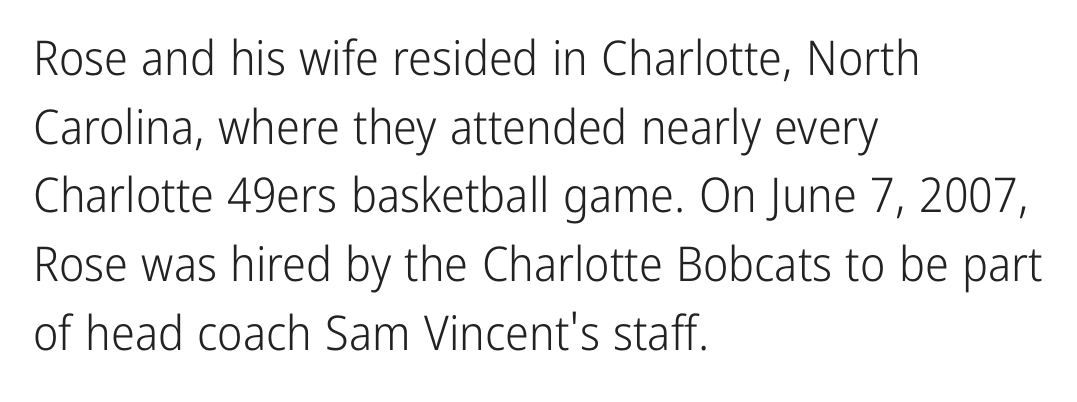
The image shows 48 px light, condensed sans-serif type, upright; set left-aligned, normal line spacing (1.43x), normal letter spacing, not underlined; low stroke contrast and a medium x-height.
